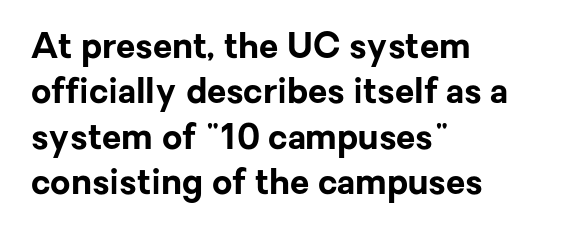
Q: Is the text bold? A: Yes.
Q: Is the text italic (slanted)? A: No, it is upright.
Q: Is the typeface a serif or a sans-serif typeface? A: Sans-serif.
Q: Is the text underlined? A: No.
Q: How is the paragraph aligned? A: Left-aligned.
Q: Is the spacing between letters normal or unusually wide? A: Normal.
Q: Is the spacing between lines tight, normal or loose? A: Normal.
Q: Width (condensed, normal, or wide)? A: Normal.
Q: Stroke contrast? A: Low.
Q: x-height? A: Medium.
Q: Monospaced? A: No.
